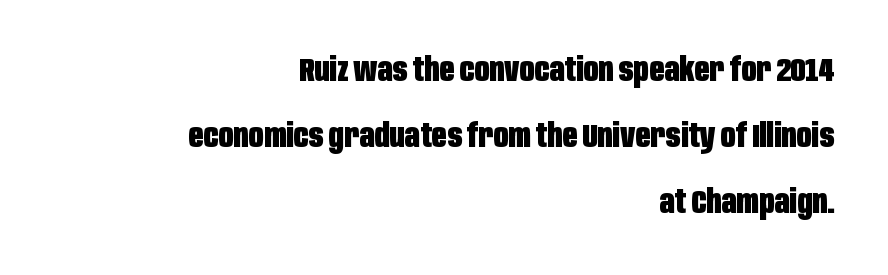
Q: Is the text bold? A: Yes.
Q: Is the text italic (slanted)? A: No, it is upright.
Q: Is the typeface a serif or a sans-serif typeface? A: Sans-serif.
Q: Is the text underlined? A: No.
Q: How is the paragraph aligned? A: Right-aligned.
Q: Is the spacing between letters normal or unusually wide? A: Normal.
Q: Is the spacing between lines tight, normal or loose? A: Loose.
Q: Width (condensed, normal, or wide)? A: Condensed.
Q: Stroke contrast? A: Low.
Q: x-height? A: Large.
Q: Monospaced? A: No.
